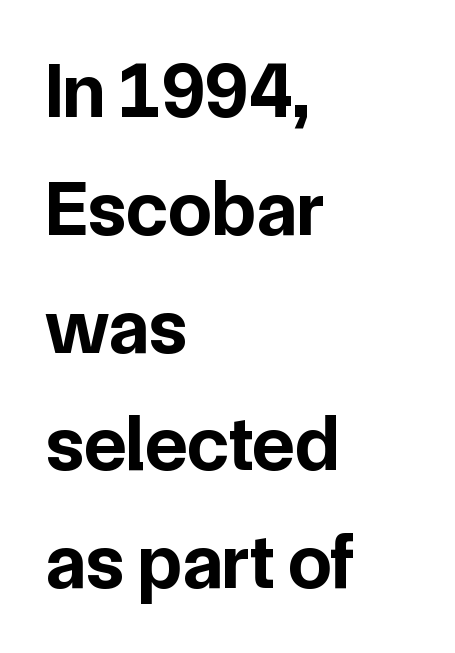
The sample has been set heavy, in full bold. This is roman type, the default non-slanted kind. Typeset ragged right — the left edge is the straight one. The glyphs in this specimen are sans serif. A typesetter would call this zero additional tracking. What's the leading like? Ordinary, nothing unusual.
